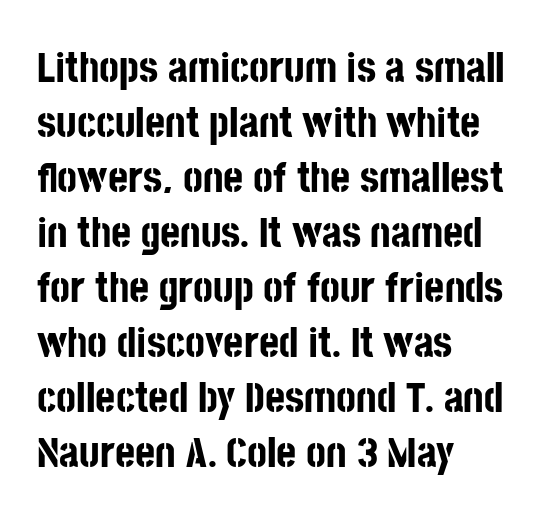
{"serif": "no", "italic": "no", "bold": "yes", "weight": "bold", "width": "condensed", "stroke_contrast": "low", "x_height": "large", "monospaced": "no", "underline": "no", "align": "left", "line_spacing": "normal", "line_spacing_ratio": 1.28, "letter_spacing": "normal", "letter_spacing_em": 0.0, "glyph_px": 43}
